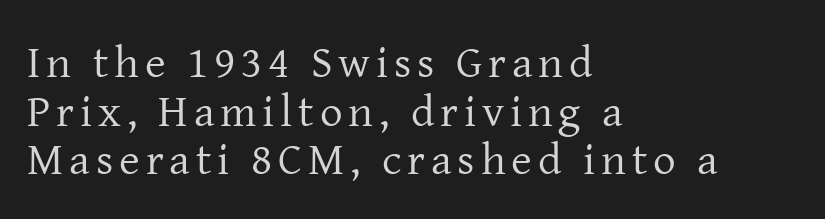
Typographically, this falls in the serif category. Stroke mass is kept to a normal reading level or below. Underline: absent. Which margin do the lines hug? The left one — the right edge is uneven. The letters stand upright; this is a roman face. You could barely slide anything between these rows.
